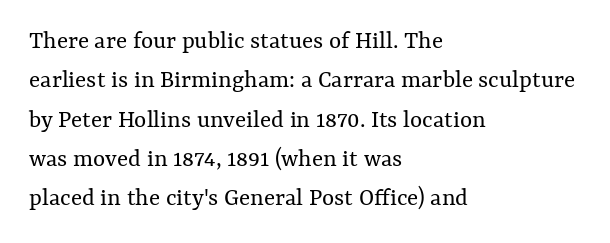
The image shows 26 px text type, upright; set left-aligned, normal line spacing (1.51x), normal letter spacing, not underlined.
